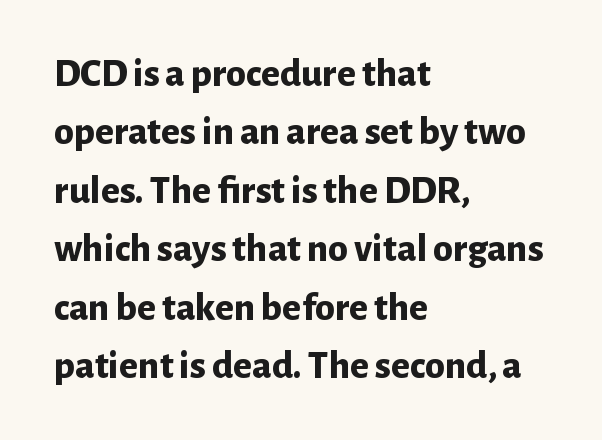
Q: Is the text bold? A: Yes.
Q: Is the text italic (slanted)? A: No, it is upright.
Q: Is the typeface a serif or a sans-serif typeface? A: Sans-serif.
Q: Is the text underlined? A: No.
Q: How is the paragraph aligned? A: Left-aligned.
Q: Is the spacing between letters normal or unusually wide? A: Normal.
Q: Is the spacing between lines tight, normal or loose? A: Normal.
Q: Width (condensed, normal, or wide)? A: Normal.
Q: Stroke contrast? A: Low.
Q: x-height? A: Medium.
Q: Monospaced? A: No.
